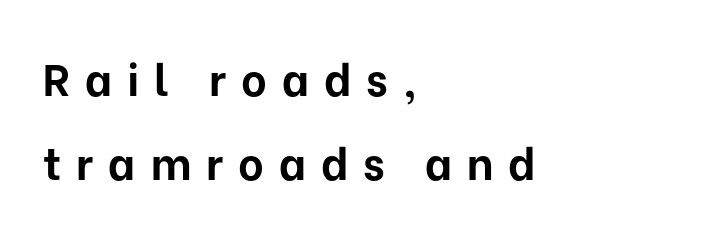
{"serif": "no", "italic": "no", "bold": "yes", "weight": "bold", "width": "normal", "stroke_contrast": "low", "x_height": "medium", "monospaced": "no", "underline": "no", "align": "left", "line_spacing": "loose", "line_spacing_ratio": 1.91, "letter_spacing": "wide", "letter_spacing_em": 0.34, "glyph_px": 44}
